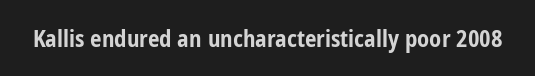
The image shows 23 px bold type, upright; set normal letter spacing, not underlined.
